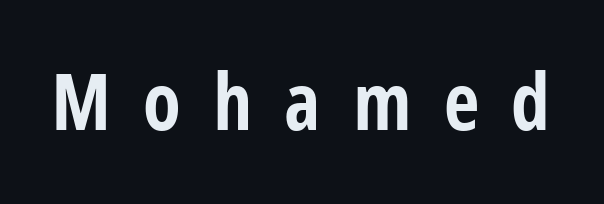
Q: Is the text bold? A: Yes.
Q: Is the text italic (slanted)? A: No, it is upright.
Q: Is the typeface a serif or a sans-serif typeface? A: Sans-serif.
Q: Is the text underlined? A: No.
Q: Is the spacing between letters normal or unusually wide? A: Unusually wide.
Q: Width (condensed, normal, or wide)? A: Condensed.
Q: Stroke contrast? A: Low.
Q: x-height? A: Medium.
Q: Monospaced? A: No.
